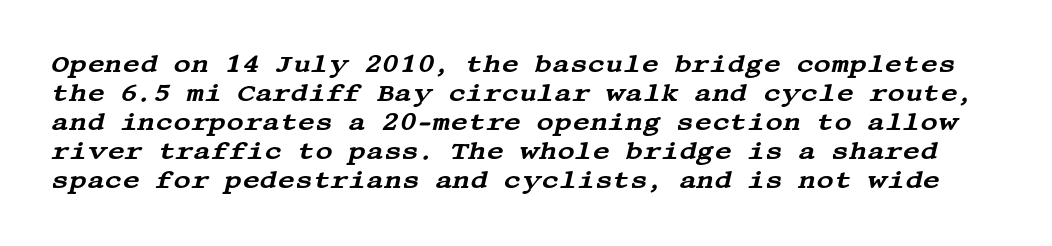
Slanted lettering throughout. Tracking value appears to be zero — textbook default spacing. Beneath every word, the page is bare.
